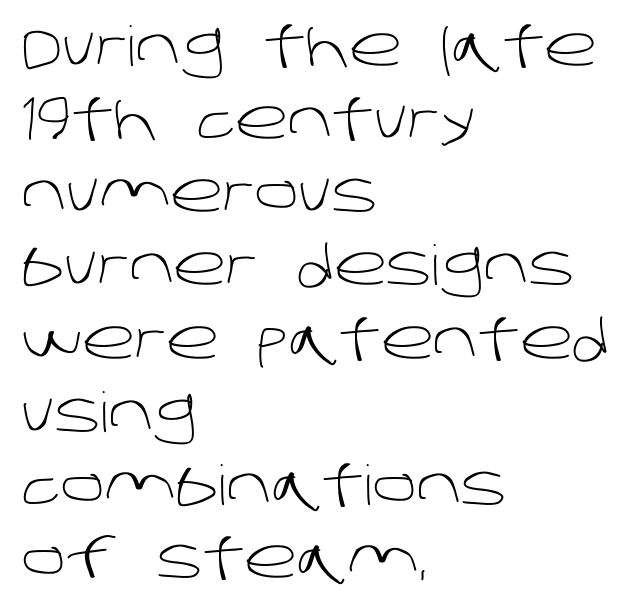
{"serif": "no", "bold": "no", "weight": "light", "width": "normal", "stroke_contrast": "low", "x_height": "large", "monospaced": "no", "underline": "no", "align": "left", "line_spacing": "normal", "line_spacing_ratio": 1.33, "letter_spacing": "normal", "letter_spacing_em": 0.0, "glyph_px": 55}
